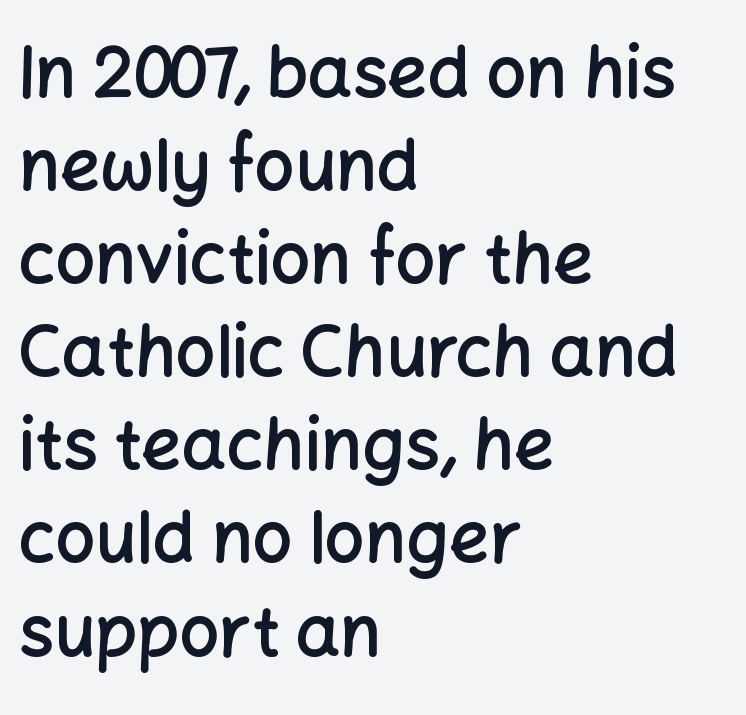
Decoration check: the copy has no underline. Characters remain perfectly vertical along every line. Note: no serifs on the glyphs. The rendering uses natural spacing where letterforms have individual widths. As a designer I'd log this as weight 600, semibold.
